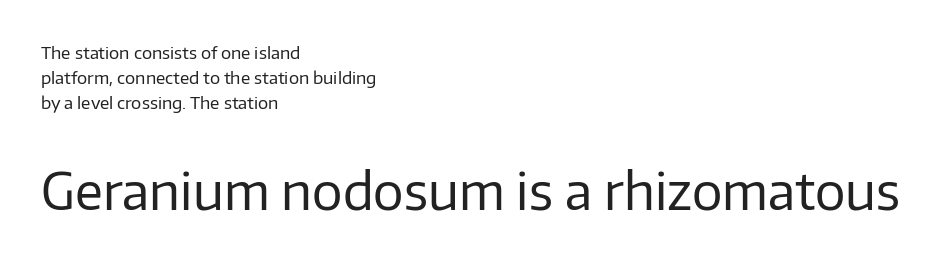
Q: Is the text bold? A: No.
Q: Is the text italic (slanted)? A: No, it is upright.
Q: Is the typeface a serif or a sans-serif typeface? A: Sans-serif.
Q: Is the text underlined? A: No.
Q: How is the paragraph aligned? A: Left-aligned.
Q: Is the spacing between letters normal or unusually wide? A: Normal.
Q: Is the spacing between lines tight, normal or loose? A: Normal.
Q: Which block of text is set in a larger size, the first (top) or the second (bottom)? A: The second (bottom) one.
Q: Width (condensed, normal, or wide)? A: Normal.
Q: Stroke contrast? A: Low.
Q: x-height? A: Medium.
Q: Monospaced? A: No.
